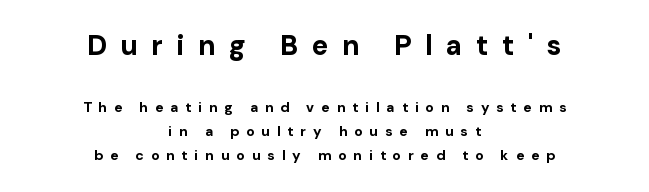
The axis of the letterforms is exactly vertical. This sample uses a sans-serif face. Caption: upper text group enlarged, lower text group reduced. The paragraph shown floats in the horizontal middle. The passage shown is emphatically bold.
